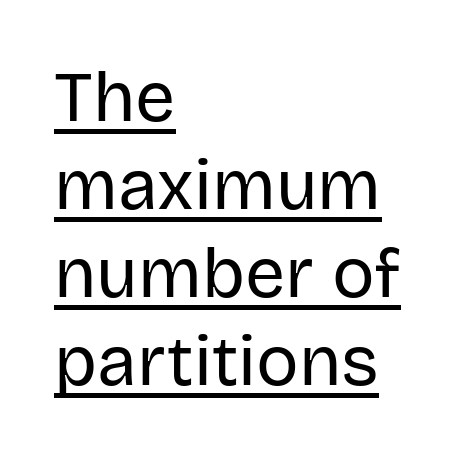
The image shows 71 px regular-weight sans-serif type, upright; set left-aligned, line spacing 1.24x, normal letter spacing, underlined; low stroke contrast and a large x-height.
